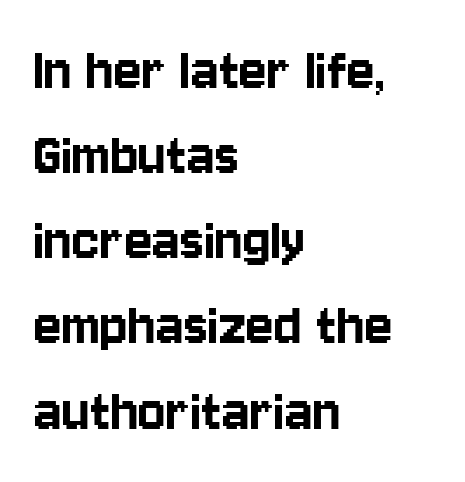
Q: Is the text italic (slanted)? A: No, it is upright.
Q: Is the typeface a serif or a sans-serif typeface? A: Sans-serif.
Q: Is the text underlined? A: No.
Q: How is the paragraph aligned? A: Left-aligned.
Q: Is the spacing between letters normal or unusually wide? A: Normal.
Q: Is the spacing between lines tight, normal or loose? A: Normal.
Q: Width (condensed, normal, or wide)? A: Condensed.
Q: Stroke contrast? A: Low.
Q: x-height? A: Large.
Q: Monospaced? A: No.
